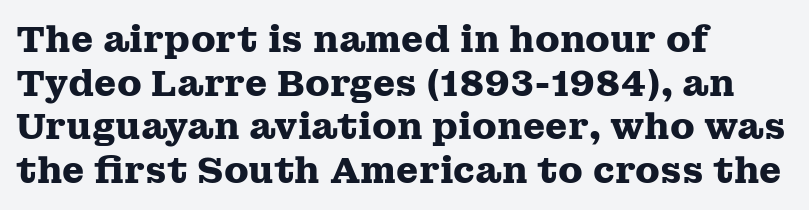
{"serif": "yes", "italic": "no", "bold": "yes", "weight": "heavy", "width": "wide", "stroke_contrast": "medium", "x_height": "medium", "monospaced": "no", "underline": "no", "align": "left", "line_spacing_ratio": 1.21, "letter_spacing": "normal", "letter_spacing_em": 0.0, "glyph_px": 36}
